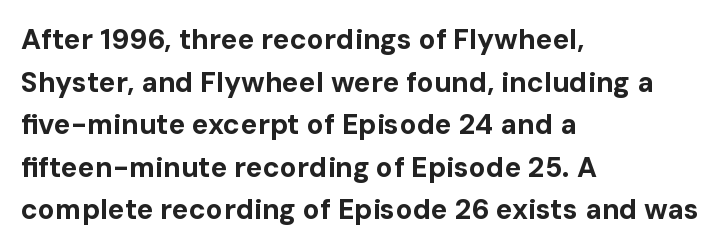
Q: Is the text bold? A: Yes.
Q: Is the text italic (slanted)? A: No, it is upright.
Q: Is the typeface a serif or a sans-serif typeface? A: Sans-serif.
Q: Is the text underlined? A: No.
Q: How is the paragraph aligned? A: Left-aligned.
Q: Is the spacing between letters normal or unusually wide? A: Normal.
Q: Is the spacing between lines tight, normal or loose? A: Normal.
Q: Width (condensed, normal, or wide)? A: Normal.
Q: Stroke contrast? A: Low.
Q: x-height? A: Medium.
Q: Monospaced? A: No.
